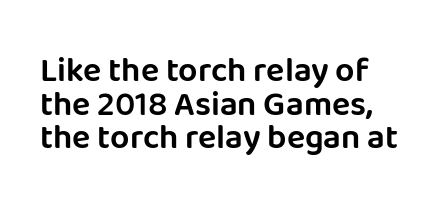
Serif or sans? Sans — the stroke terminals are bare. Looks like regular typesetting: each glyph gets only the width it needs. The typography opts for an upright posture over an oblique one. The passage shown has conventional tracking throughout. The string is rendered with underlining switched off.
